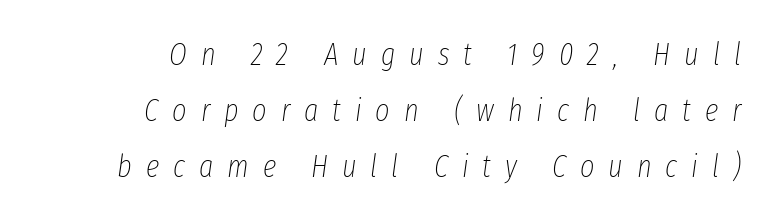
{"italic": "yes", "lean": "right", "slant_degrees": 8, "bold": "no", "weight": "thin", "width": "condensed", "stroke_contrast": "low", "x_height": "medium", "monospaced": "no", "underline": "no", "align": "right", "line_spacing_ratio": 1.8, "letter_spacing": "wide", "letter_spacing_em": 0.45, "glyph_px": 31}
